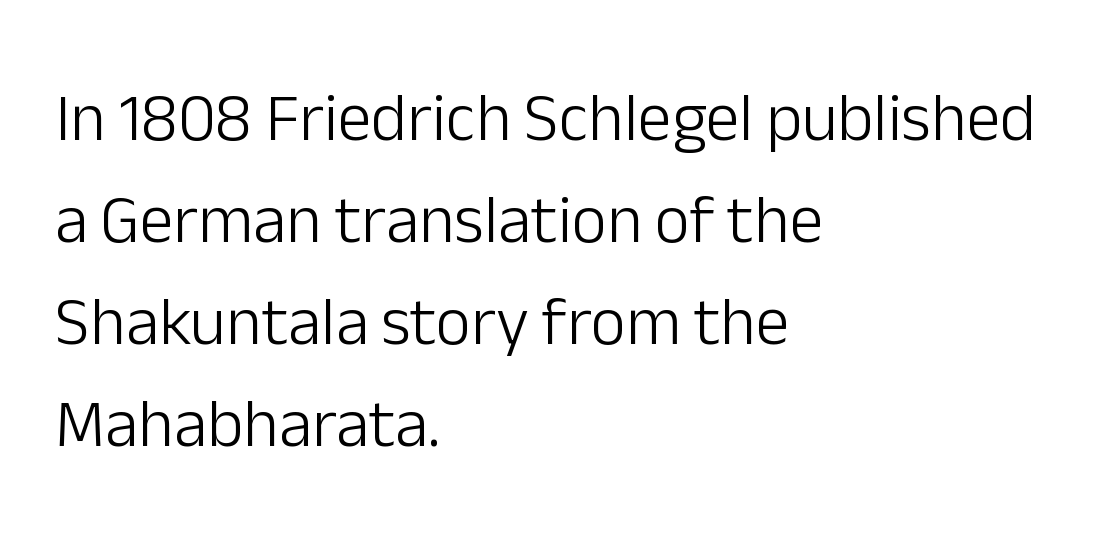
{"serif": "no", "italic": "no", "bold": "no", "weight": "light", "width": "normal", "stroke_contrast": "low", "x_height": "medium", "monospaced": "no", "underline": "no", "align": "left", "line_spacing": "normal", "line_spacing_ratio": 1.5, "letter_spacing": "normal", "letter_spacing_em": 0.0, "glyph_px": 68}
